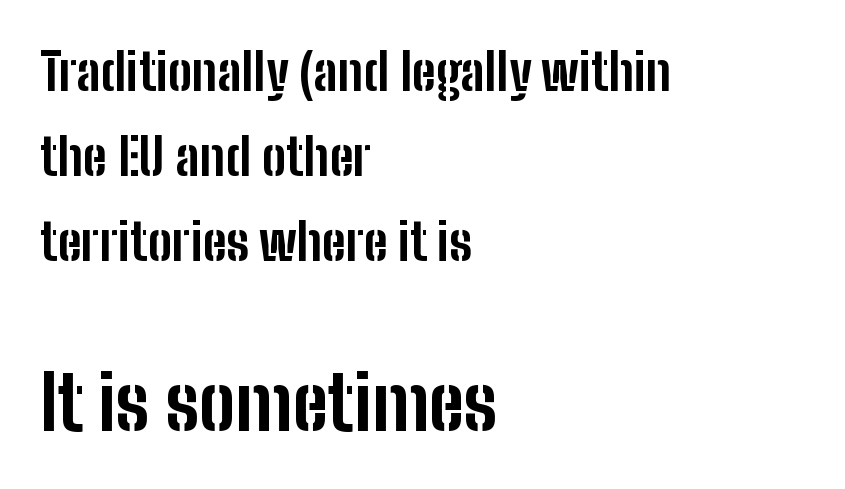
Q: Is the text bold? A: Yes.
Q: Is the text italic (slanted)? A: No, it is upright.
Q: Is the typeface a serif or a sans-serif typeface? A: Sans-serif.
Q: Is the text underlined? A: No.
Q: How is the paragraph aligned? A: Left-aligned.
Q: Is the spacing between letters normal or unusually wide? A: Normal.
Q: Is the spacing between lines tight, normal or loose? A: Normal.
Q: Which block of text is set in a larger size, the first (top) or the second (bottom)? A: The second (bottom) one.
Q: Width (condensed, normal, or wide)? A: Condensed.
Q: Stroke contrast? A: Low.
Q: x-height? A: Medium.
Q: Monospaced? A: No.
